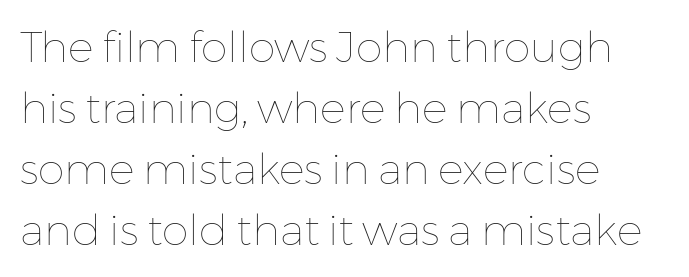
The image shows 43 px thin type, upright; set left-aligned, normal line spacing (1.42x), normal letter spacing, not underlined; low stroke contrast and a medium x-height.
